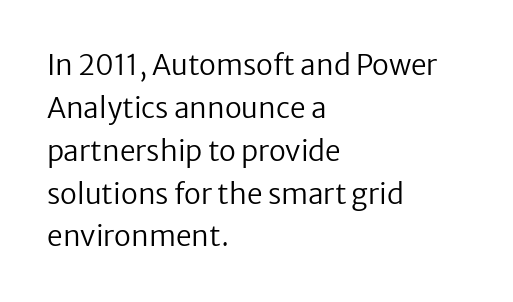
Is this a fixed-width face? No — the glyphs have proportional, varying widths. The specimen reads as upright at a glance. Notice how descenders clear the ascenders below comfortably — that's standard leading. The rendering anchors every line to the left-hand side. The letters look calm and open, with moderate or lighter stems. This rendering employs a face without finishing strokes, i.e., a sans-serif.
